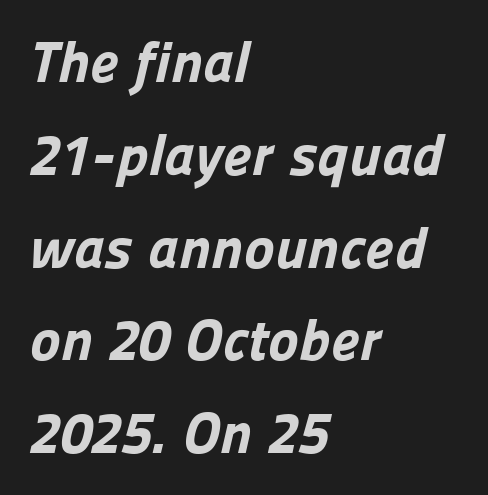
Q: Is the text bold? A: Yes.
Q: Is the typeface a serif or a sans-serif typeface? A: Sans-serif.
Q: Is the text underlined? A: No.
Q: How is the paragraph aligned? A: Left-aligned.
Q: Is the spacing between letters normal or unusually wide? A: Normal.
Q: Is the spacing between lines tight, normal or loose? A: Normal.
Q: Width (condensed, normal, or wide)? A: Normal.
Q: Stroke contrast? A: Low.
Q: x-height? A: Medium.
Q: Monospaced? A: No.
